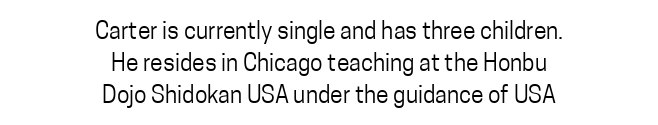
Q: Is the text bold? A: No.
Q: Is the text italic (slanted)? A: No, it is upright.
Q: Is the text underlined? A: No.
Q: How is the paragraph aligned? A: Centered.
Q: Is the spacing between letters normal or unusually wide? A: Normal.
Q: Is the spacing between lines tight, normal or loose? A: Normal.
